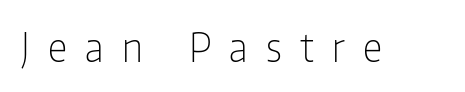
The image shows 39 px light, condensed sans-serif type, upright; set unusually wide letter spacing (+0.47 em), not underlined; low stroke contrast and a medium x-height.
